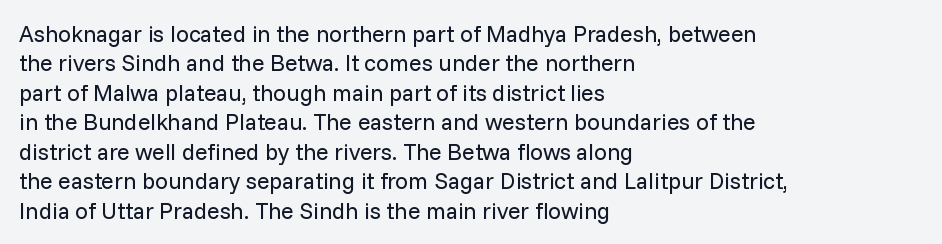
It's the straight-up-and-down kind of type. The face used here is rendered with its standard letterfit. The setting favours the left margin, as ordinary paragraphs usually do. This is not heavy type; no bold has been used. Interline gaps are of average width in this sample.
